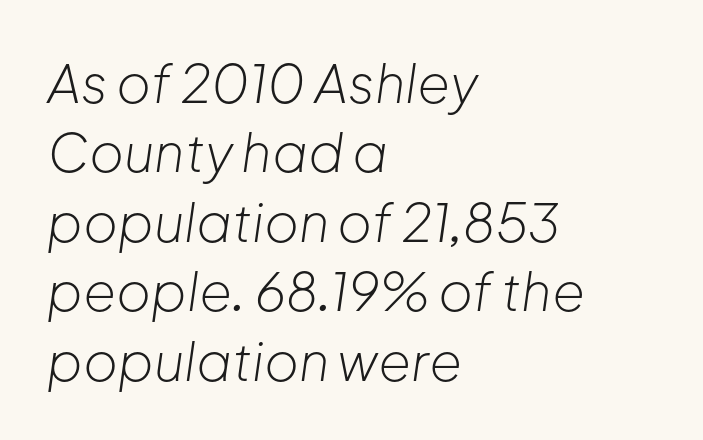
{"italic": "yes", "lean": "right", "slant_degrees": 8, "bold": "no", "weight": "light", "width": "normal", "stroke_contrast": "low", "x_height": "medium", "monospaced": "no", "underline": "no", "align": "left", "line_spacing": "normal", "line_spacing_ratio": 1.31, "letter_spacing": "normal", "letter_spacing_em": 0.0, "glyph_px": 53}
